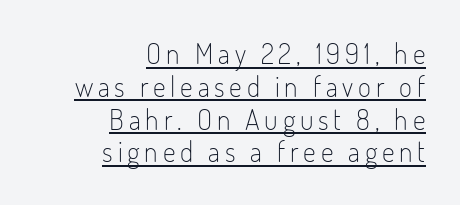
Q: Is the text bold? A: No.
Q: Is the text italic (slanted)? A: No, it is upright.
Q: Is the typeface a serif or a sans-serif typeface? A: Sans-serif.
Q: Is the text underlined? A: Yes.
Q: How is the paragraph aligned? A: Right-aligned.
Q: Width (condensed, normal, or wide)? A: Condensed.
Q: Stroke contrast? A: Low.
Q: x-height? A: Small.
Q: Monospaced? A: No.
